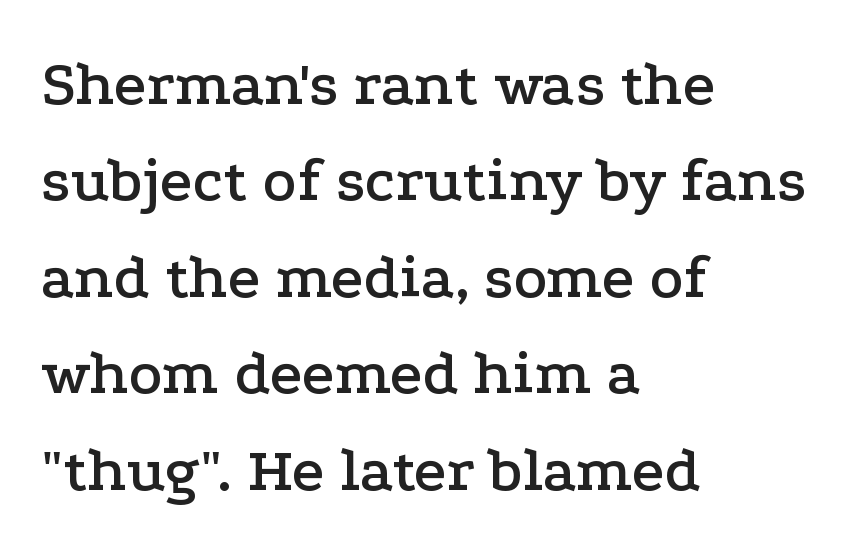
Just letters on the line, the space beneath them empty. Does extra space separate the letters? No, they use regular spacing. The letters advance in unequal steps, a hallmark of proportional type. Tall strokes in this sample are plumb rather than angled. Type style note: has serifs.
